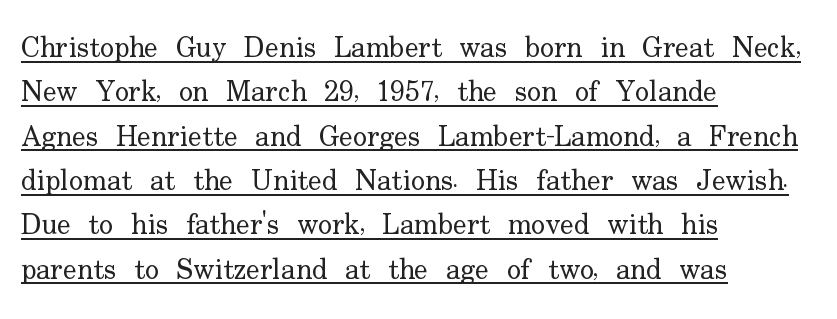
{"serif": "yes", "italic": "no", "bold": "no", "weight": "regular", "width": "normal", "stroke_contrast": "low", "x_height": "small", "monospaced": "no", "underline": "yes", "align": "left", "line_spacing": "normal", "line_spacing_ratio": 1.53, "letter_spacing": "normal", "letter_spacing_em": 0.0, "glyph_px": 29}
